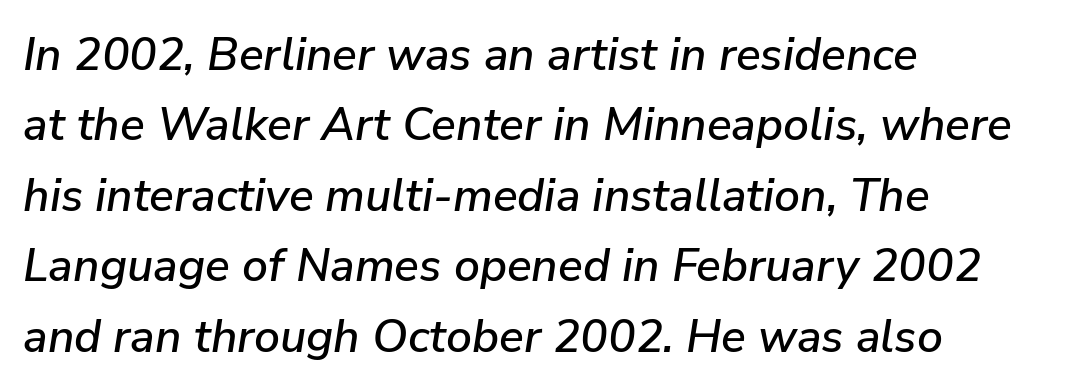
Casual observation: everything's shoved over to the left. In terms of posture, this sample is oblique. Horizontal bands of white between lines are of average thickness. Words appear dense and cohesive because spacing is normal. The letters advance in unequal steps, a hallmark of proportional type. The zone under the glyphs is completely vacant.
